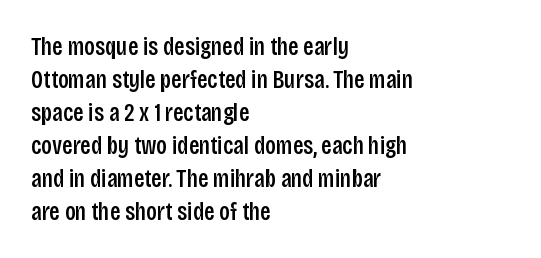
Is the letter spacing exaggerated? No — it looks like the ordinary default. The text block is weighted toward the left margin, trailing off unevenly rightward. Anything drawn beneath the words? Only blank space. The passage shown stacks its lines at a standard gap.
